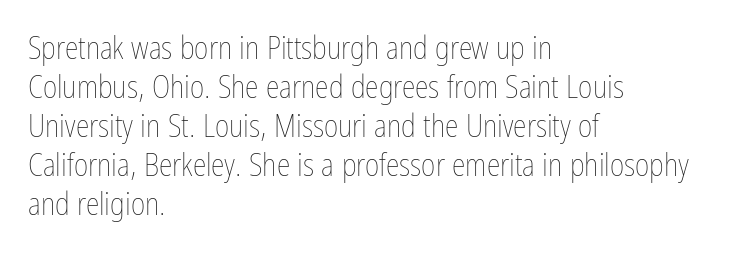
{"italic": "no", "bold": "no", "weight": "thin", "width": "condensed", "stroke_contrast": "low", "x_height": "medium", "monospaced": "no", "underline": "no", "align": "left", "line_spacing": "normal", "line_spacing_ratio": 1.26, "letter_spacing": "normal", "letter_spacing_em": 0.0, "glyph_px": 31}
